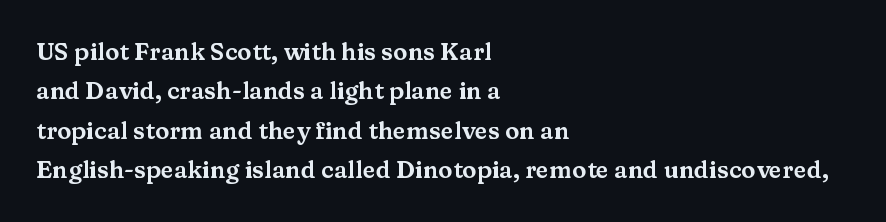
The image shows 24 px text type, upright; set left-aligned, normal line spacing (1.64x), normal letter spacing, not underlined.
